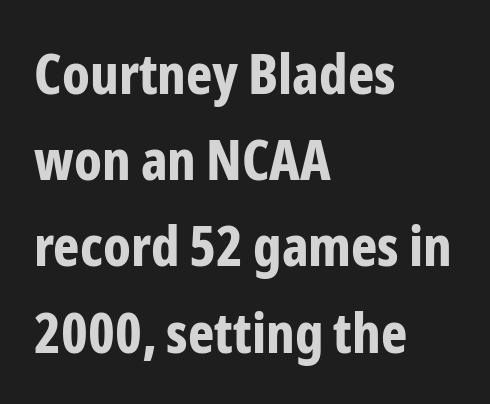
Q: Is the text bold? A: Yes.
Q: Is the text italic (slanted)? A: No, it is upright.
Q: Is the typeface a serif or a sans-serif typeface? A: Sans-serif.
Q: Is the text underlined? A: No.
Q: How is the paragraph aligned? A: Left-aligned.
Q: Is the spacing between letters normal or unusually wide? A: Normal.
Q: Is the spacing between lines tight, normal or loose? A: Normal.
Q: Width (condensed, normal, or wide)? A: Condensed.
Q: Stroke contrast? A: Low.
Q: x-height? A: Medium.
Q: Monospaced? A: No.
